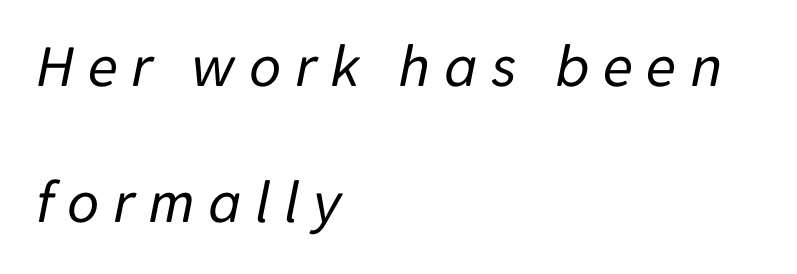
Leftover space on each line is placed entirely after the last word. A quiet, ordinary-to-light weight characterises the typeface. Does the leading feel generous? Absolutely, it's lavish. The specimen reads as italic at a glance.
